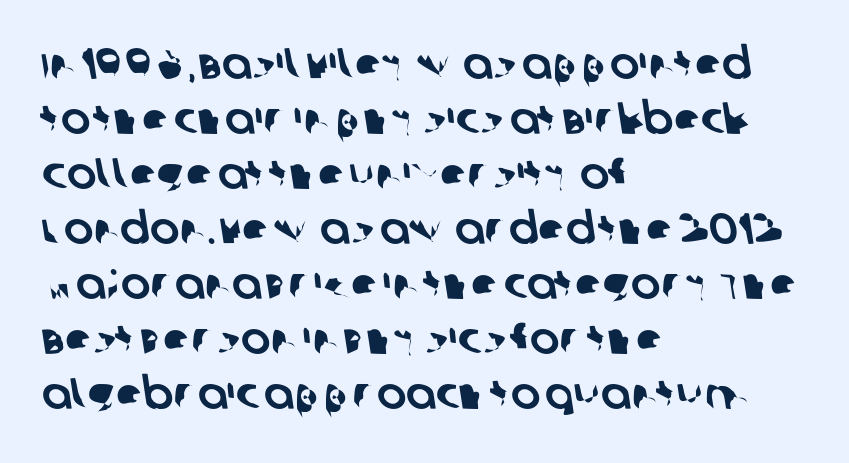
The setting favours the left margin, as ordinary paragraphs usually do. The font family rendered here belongs to the sans-serif group. Descender tails drop into unmarked territory. Look at the tracking — it's just the regular setting, nothing added.
